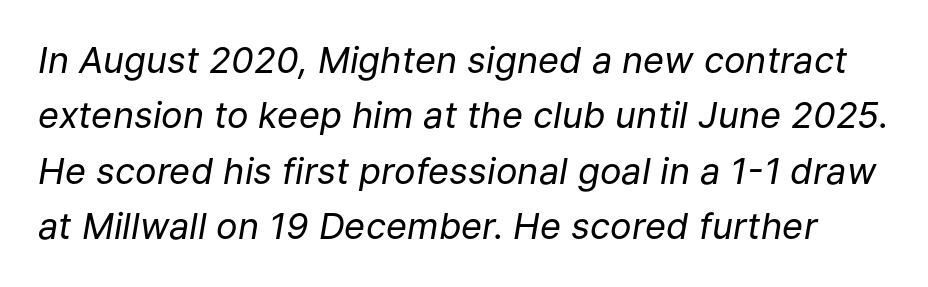
The words here are not underlined. Regarding leading, the lines here are spaced in the standard way. Stem width sits at or under what a default text font uses. A typesetter would call this proportional, since set widths differ per character.
